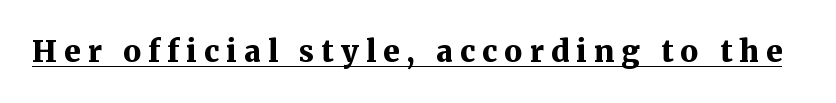
Q: Is the text bold? A: Yes.
Q: Is the text italic (slanted)? A: No, it is upright.
Q: Is the typeface a serif or a sans-serif typeface? A: Serif.
Q: Is the text underlined? A: Yes.
Q: Is the spacing between letters normal or unusually wide? A: Unusually wide.
Q: Width (condensed, normal, or wide)? A: Normal.
Q: Stroke contrast? A: Medium.
Q: x-height? A: Medium.
Q: Monospaced? A: No.
